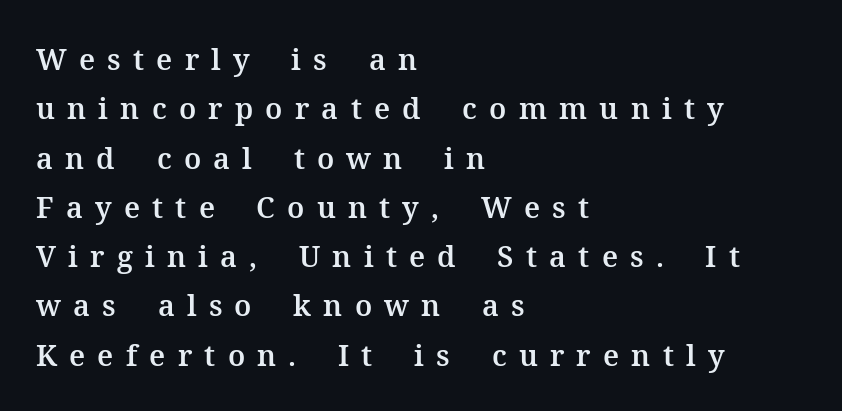
Look at the tracking — it's clearly loosened, letters drifting apart. Italic? Not at all — the glyphs are vertical. A serif font was chosen for this passage. Do the characters align in a grid? No, the font is proportional. The block of text has a typical density, with ordinary space between rows.
